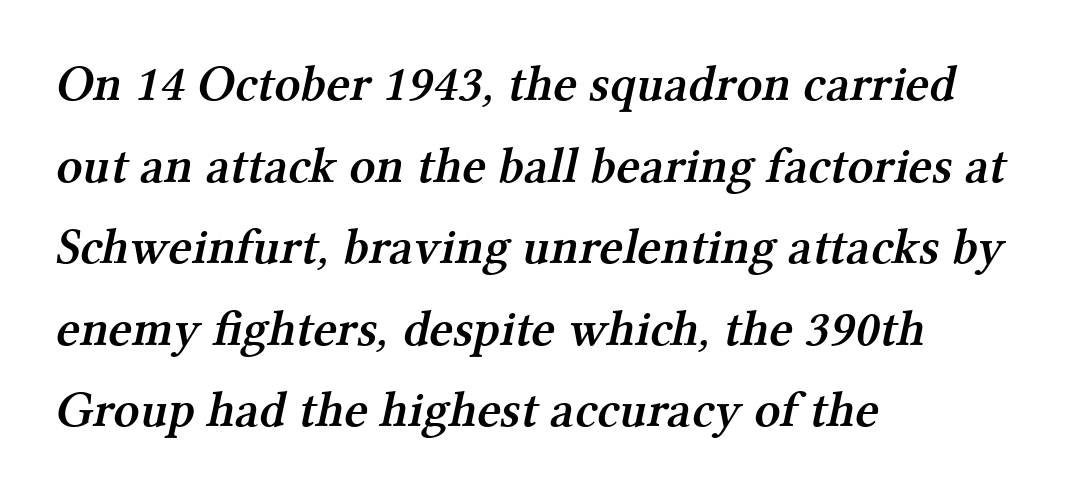
{"serif": "yes", "bold": "semi", "weight": "semibold", "width": "normal", "stroke_contrast": "medium", "x_height": "medium", "monospaced": "no", "underline": "no", "align": "left", "line_spacing": "normal", "line_spacing_ratio": 1.6, "letter_spacing": "normal", "letter_spacing_em": 0.0, "glyph_px": 51}
